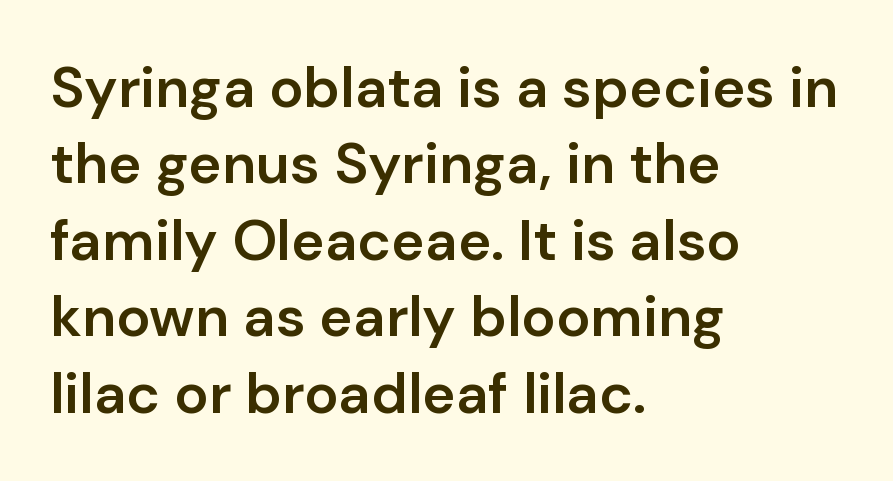
Q: Is the text bold? A: Semi-bold.
Q: Is the text italic (slanted)? A: No, it is upright.
Q: Is the typeface a serif or a sans-serif typeface? A: Sans-serif.
Q: Is the text underlined? A: No.
Q: How is the paragraph aligned? A: Left-aligned.
Q: Is the spacing between letters normal or unusually wide? A: Normal.
Q: Is the spacing between lines tight, normal or loose? A: Normal.
Q: Width (condensed, normal, or wide)? A: Normal.
Q: Stroke contrast? A: Low.
Q: x-height? A: Medium.
Q: Monospaced? A: No.
